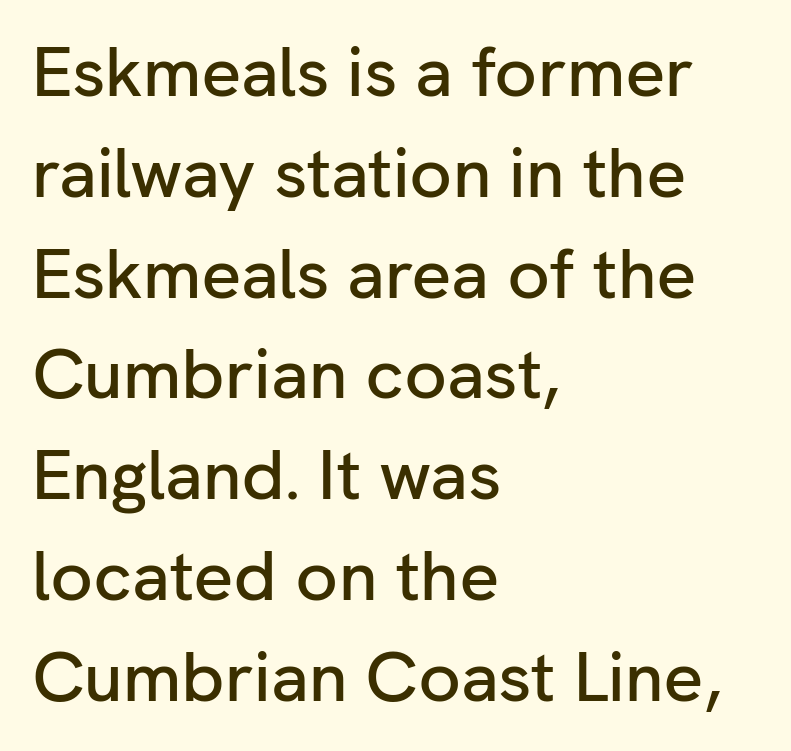
The image shows 70 px sans-serif type, upright; set left-aligned, normal line spacing (1.44x), normal letter spacing, not underlined; low stroke contrast and a medium x-height.
